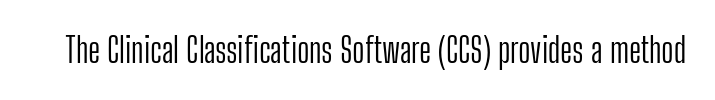
The image shows 34 px light, condensed sans-serif type, upright; set normal letter spacing, not underlined; low stroke contrast and a medium x-height.
